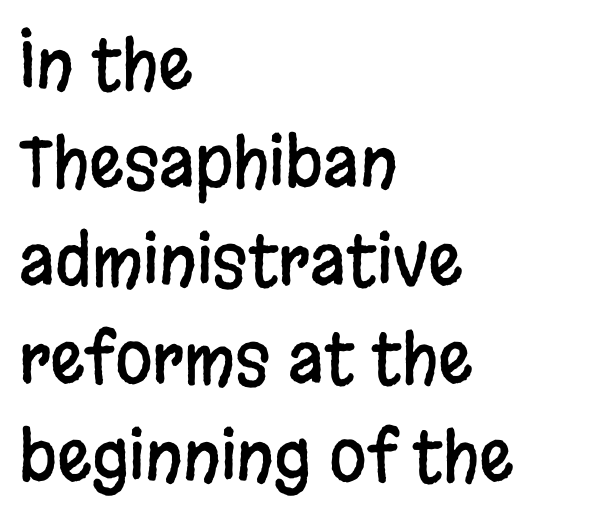
The image shows 68 px condensed sans-serif type, upright; set left-aligned, normal line spacing (1.44x), normal letter spacing, not underlined; low stroke contrast and a large x-height.
